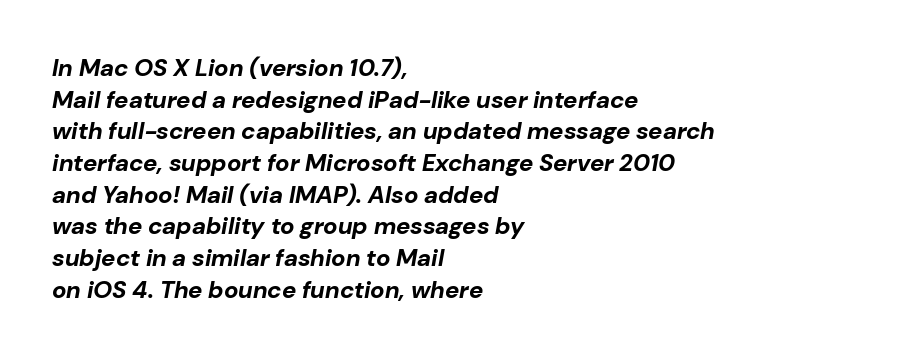
Notice how thick the strokes are: this is what a full bold looks like. Standard letterfit; no display-style spreading of the glyphs. The lines sit at an ordinary, default distance from one another. The foot of each line stays bare and open. Where is the straight margin? On the left. Tall strokes in this sample are angled rather than plumb.
